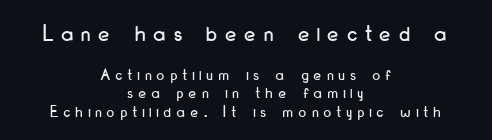
The image shows 25 px text type, upright; set centered, tight line spacing (1.08x), unusually wide letter spacing (+0.32 em), not underlined; the first (top) block is 1.47x larger.
